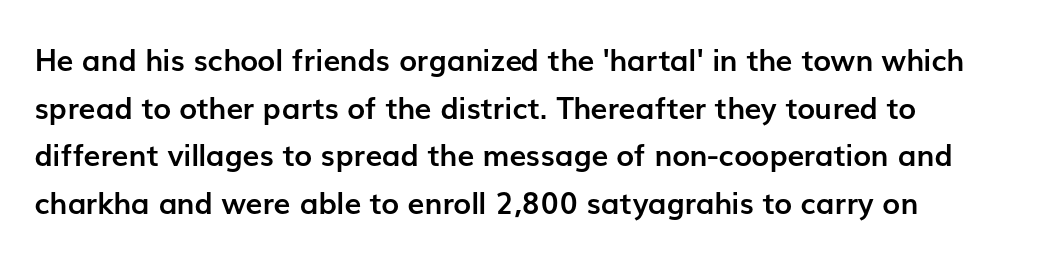
Strong, thick strokes mark this as bold type. Whoever set this chose a conventional vertical rhythm. The rendering uses natural spacing where letterforms have individual widths. Nothing unusual about the tracking: characters are spaced as the font intends. The type sits square on the baseline with zero lean. The passage shown is not underscored anywhere.
